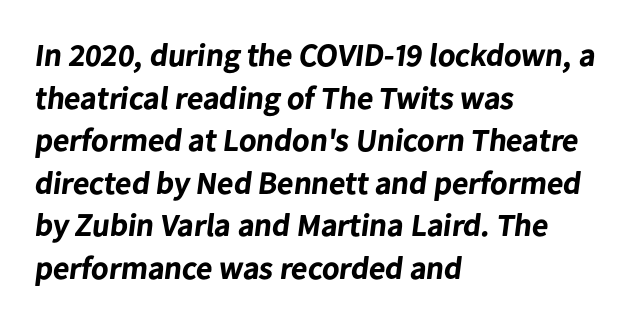
The image shows 32 px bold sans-serif type; set left-aligned, normal line spacing (1.33x), normal letter spacing, not underlined; low stroke contrast and a medium x-height.
